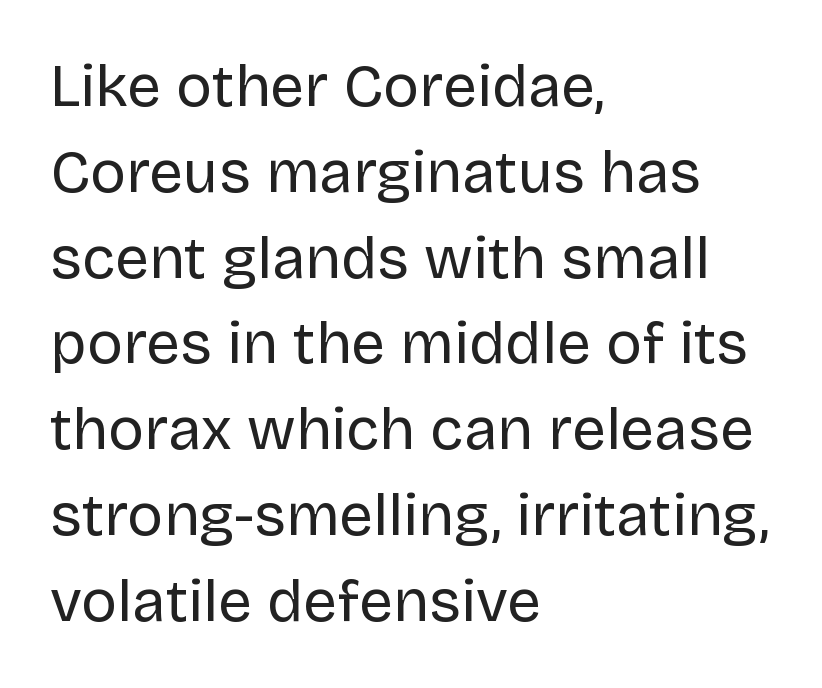
Leftover space on each line is placed entirely after the last word. Classification — sans serif. Type without underlining. This sample uses an upright cut, with every glyph sitting square on the baseline. The line texture is even and compact thanks to regular tracking. Rows of type keep a routine distance in the vertical direction.
